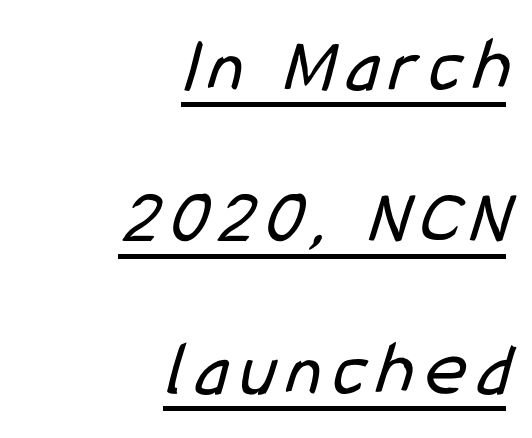
The image shows 78 px regular-weight, condensed sans-serif type; set right-aligned, loose line spacing (1.95x), underlined; low stroke contrast and a medium x-height.
